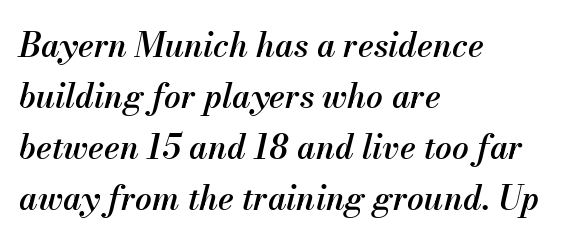
The image shows 33 px semibold type, italic (leaning right); set left-aligned, normal line spacing (1.55x), normal letter spacing, not underlined; medium stroke contrast and a small x-height.
